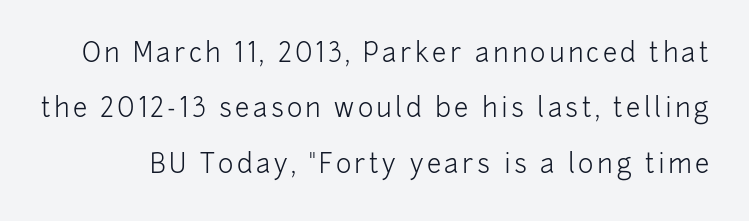
A bare baseline throughout the passage. In terms of posture, this sample is upright. Weight: not bold — regular or lighter. Leading is clearly above the norm, producing a sparse column.
